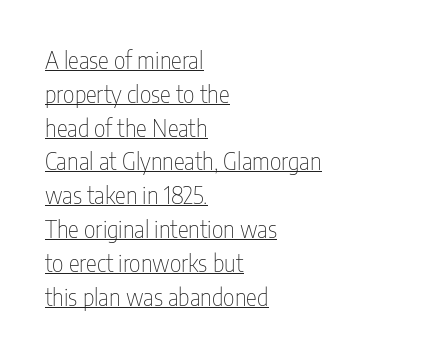
Q: Is the text bold? A: No.
Q: Is the text italic (slanted)? A: No, it is upright.
Q: Is the text underlined? A: Yes.
Q: How is the paragraph aligned? A: Left-aligned.
Q: Is the spacing between letters normal or unusually wide? A: Normal.
Q: Is the spacing between lines tight, normal or loose? A: Normal.
